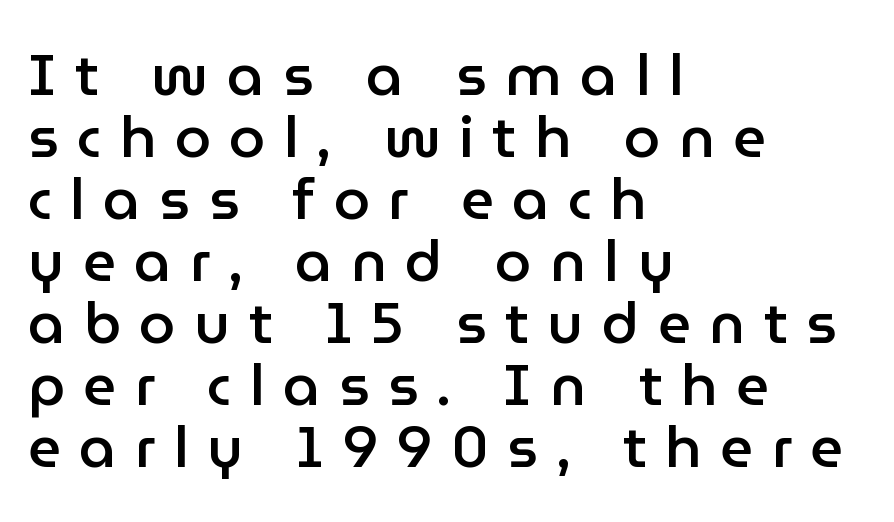
{"serif": "no", "italic": "no", "bold": "semi", "weight": "semibold", "width": "normal", "stroke_contrast": "low", "x_height": "medium", "monospaced": "no", "underline": "no", "align": "left", "line_spacing": "tight", "line_spacing_ratio": 1.07, "letter_spacing": "wide", "letter_spacing_em": 0.32, "glyph_px": 58}
